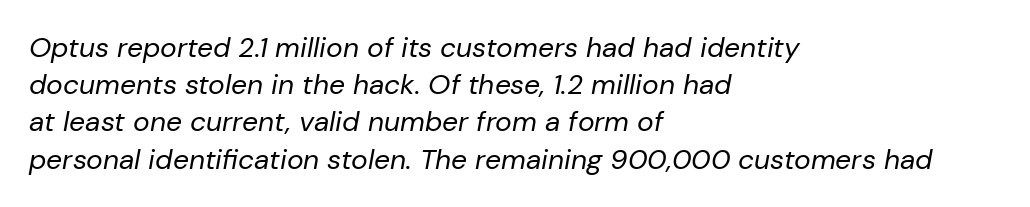
{"italic": "yes", "lean": "right", "slant_degrees": 10, "bold": "no", "weight": "regular", "width": "normal", "stroke_contrast": "low", "x_height": "medium", "monospaced": "no", "underline": "no", "align": "left", "line_spacing": "normal", "line_spacing_ratio": 1.33, "letter_spacing": "normal", "letter_spacing_em": 0.0, "glyph_px": 28}
